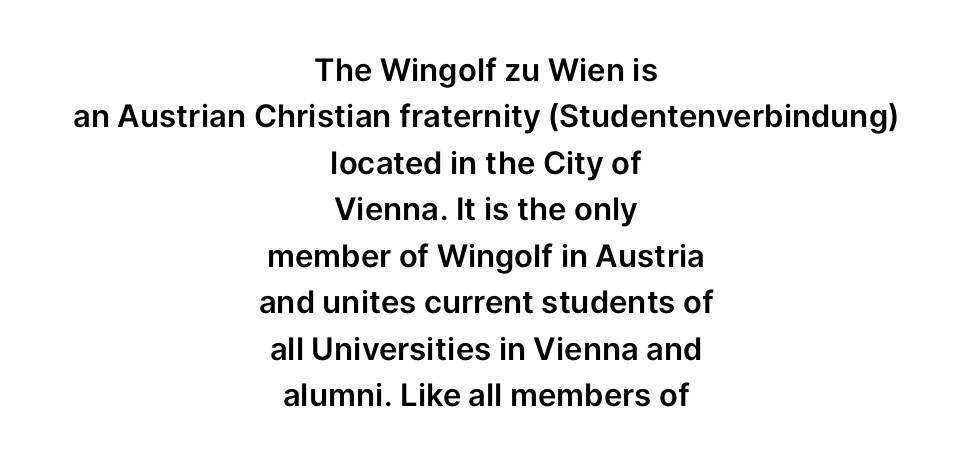
The image shows 31 px sans-serif type, upright; set centered, normal line spacing (1.5x), normal letter spacing, not underlined; low stroke contrast and a medium x-height.
